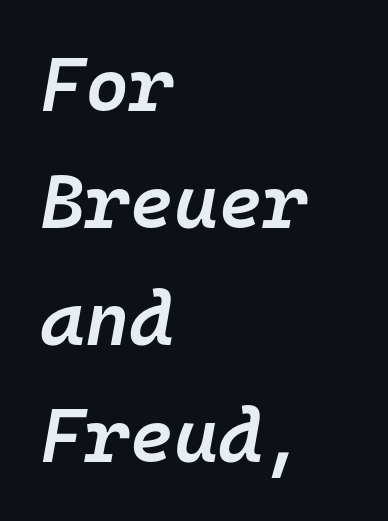
Q: Is the text bold? A: Semi-bold.
Q: Is the text italic (slanted)? A: Yes, it leans right by about 10 degrees.
Q: Is the text underlined? A: No.
Q: How is the paragraph aligned? A: Left-aligned.
Q: Is the spacing between letters normal or unusually wide? A: Normal.
Q: Is the spacing between lines tight, normal or loose? A: Normal.
Q: Width (condensed, normal, or wide)? A: Normal.
Q: Stroke contrast? A: Low.
Q: x-height? A: Medium.
Q: Monospaced? A: Yes.
